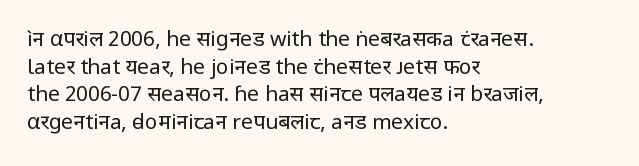
The image shows 21 px text type, upright; set left-aligned, normal line spacing (1.32x), normal letter spacing, not underlined.
